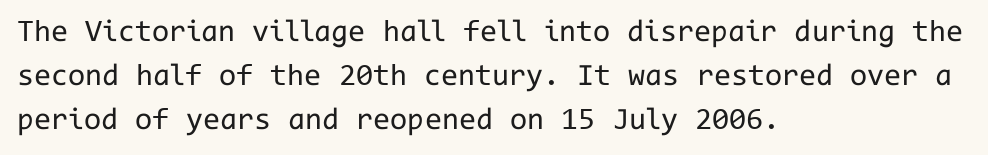
{"serif": "no", "italic": "no", "bold": "no", "weight": "regular", "width": "normal", "stroke_contrast": "low", "x_height": "medium", "monospaced": "yes", "underline": "no", "align": "left", "line_spacing": "normal", "line_spacing_ratio": 1.42, "letter_spacing": "normal", "letter_spacing_em": 0.0, "glyph_px": 31}
